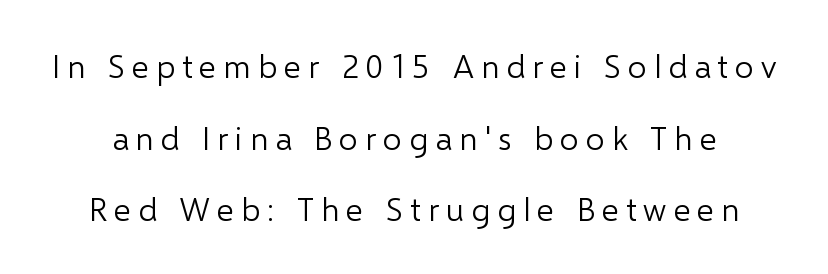
The image shows 33 px light sans-serif type, upright; set loose line spacing (2.17x), unusually wide letter spacing (+0.21 em), not underlined; low stroke contrast and a medium x-height.
